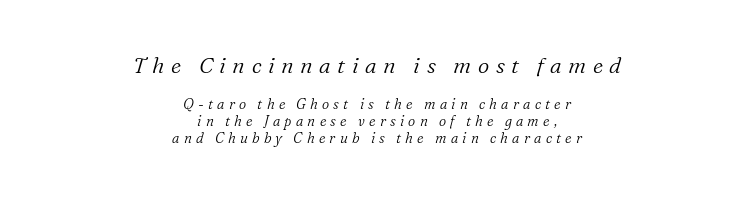
The image shows 22 px text type, italic (leaning right); set centered, line spacing 1.21x, unusually wide letter spacing (+0.3 em), not underlined; the first (top) block is 1.57x larger.
